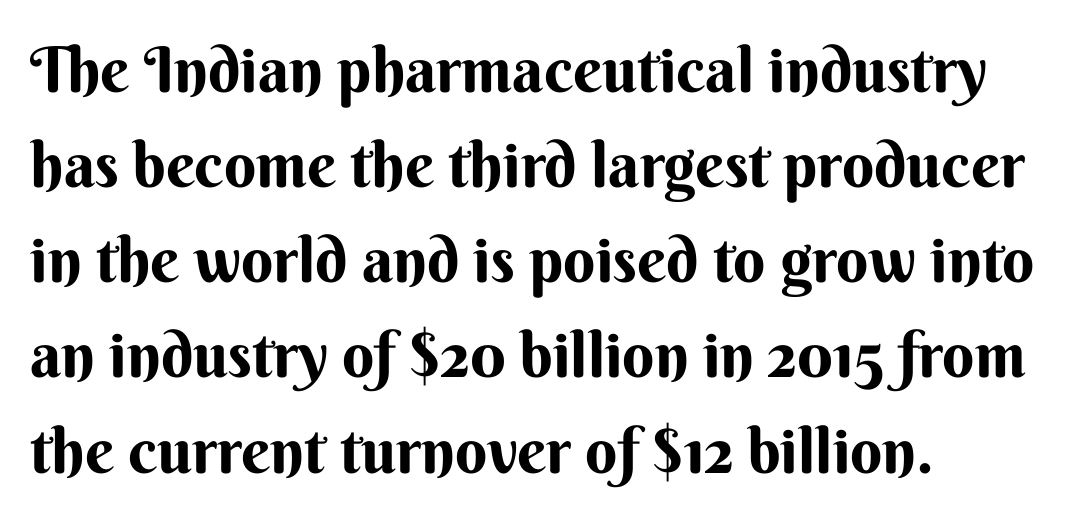
Q: Is the text bold? A: Yes.
Q: Is the text italic (slanted)? A: No, it is upright.
Q: Is the typeface a serif or a sans-serif typeface? A: Sans-serif.
Q: Is the text underlined? A: No.
Q: How is the paragraph aligned? A: Left-aligned.
Q: Is the spacing between letters normal or unusually wide? A: Normal.
Q: Is the spacing between lines tight, normal or loose? A: Normal.
Q: Width (condensed, normal, or wide)? A: Normal.
Q: Stroke contrast? A: Medium.
Q: x-height? A: Small.
Q: Monospaced? A: No.
